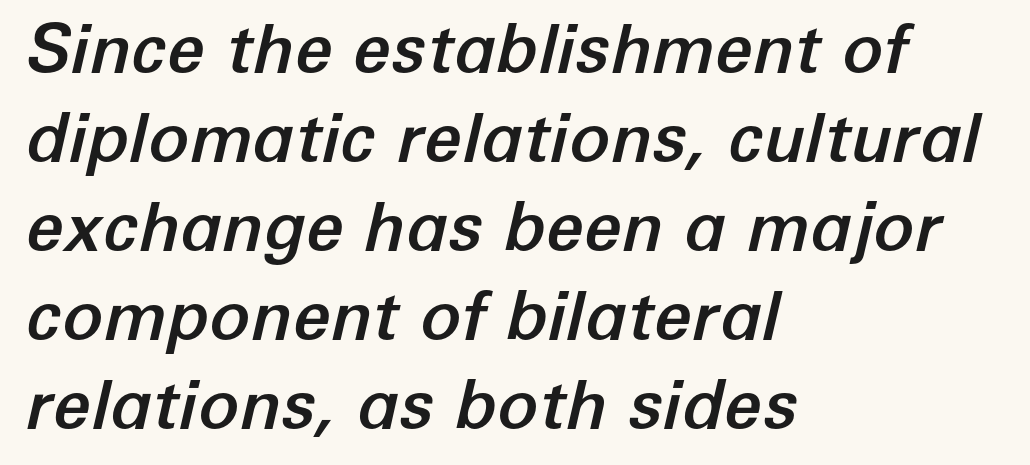
The image shows 68 px text type, italic (leaning right); set left-aligned, normal line spacing (1.31x), normal letter spacing, not underlined; low stroke contrast and a medium x-height.
